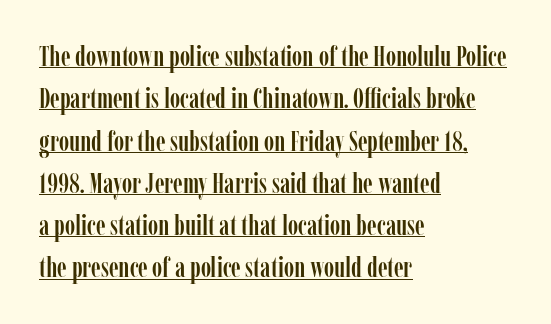
The image shows 28 px condensed serif type, upright; set left-aligned, normal line spacing (1.51x), normal letter spacing, underlined; low stroke contrast and a medium x-height.
